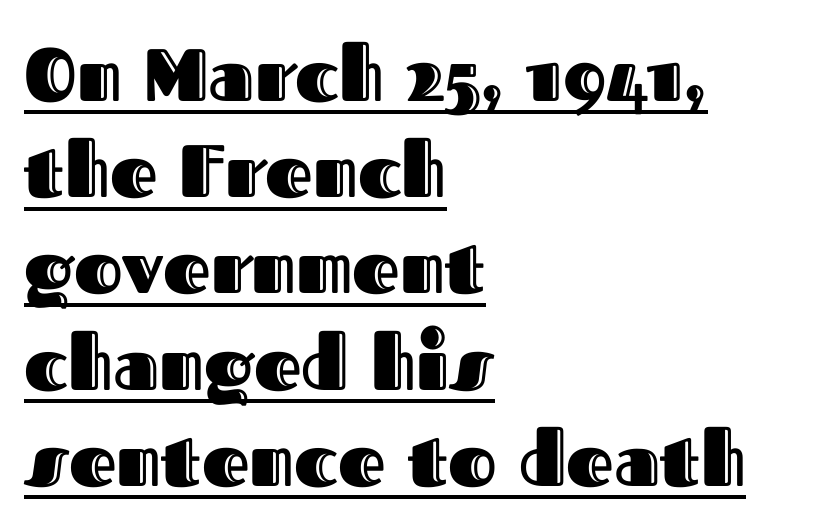
The space between consecutive lines is moderate. A classic flush-left, rag-right setting is used for this passage. The passage shown is typed in a proportional face where columns would drift. This rendering leaves character spacing at its baseline value. This is underlined copy, the kind a proofreader might mark for attention.
